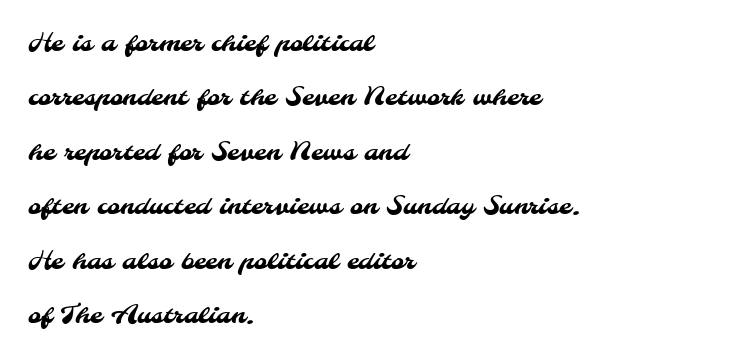
The ragged edge is on the right, which tells us the setting is flush left. Words float on clear page, feet unadorned. You could call the tracking neutral — neither tight nor loose. The passage shown stacks its lines with a broad gap.
